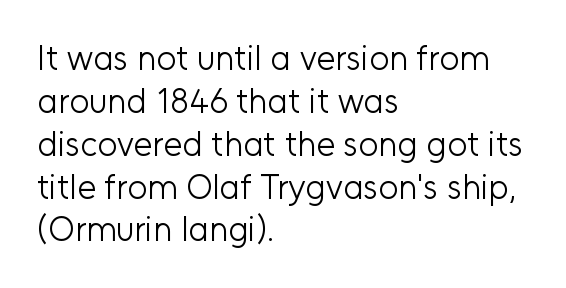
Style check: upright. Classification — sans serif. The rendering keeps characters at their native spacing. If you measured baseline to baseline, you'd find a middling distance. Alignment: flush left.
